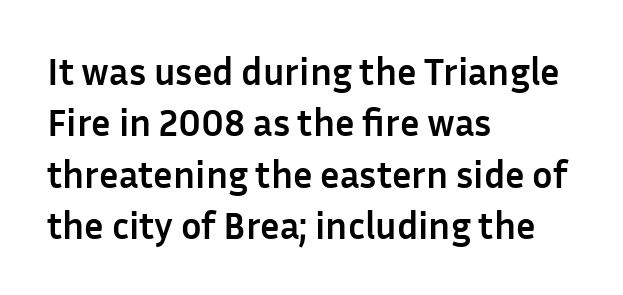
Q: Is the text bold? A: Yes.
Q: Is the text italic (slanted)? A: No, it is upright.
Q: Is the typeface a serif or a sans-serif typeface? A: Sans-serif.
Q: Is the text underlined? A: No.
Q: How is the paragraph aligned? A: Left-aligned.
Q: Is the spacing between letters normal or unusually wide? A: Normal.
Q: Is the spacing between lines tight, normal or loose? A: Normal.
Q: Width (condensed, normal, or wide)? A: Normal.
Q: Stroke contrast? A: Low.
Q: x-height? A: Medium.
Q: Monospaced? A: No.
